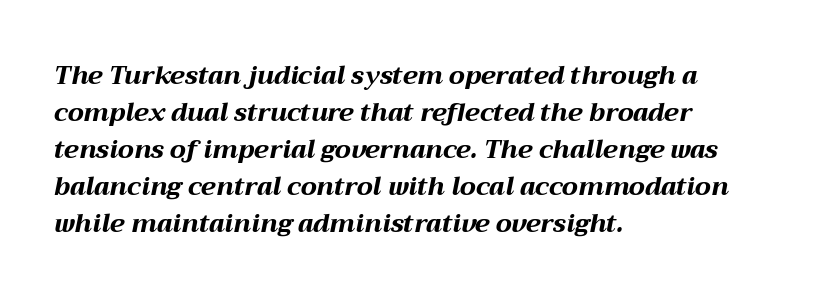
Descenders are the only things crossing below the line. The vertical gap from one line to the next is medium. Short and long lines alike share a common starting point at left. Is the type slanted? Yes — the strokes lean at a clear angle.
